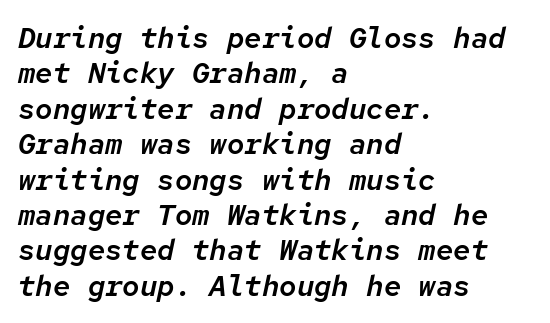
You could call the tracking neutral — neither tight nor loose. Each letter, wide or thin by design, is forced into the same width here. A classic flush-left, rag-right setting is used for this passage. Bare-footed words on every line.
